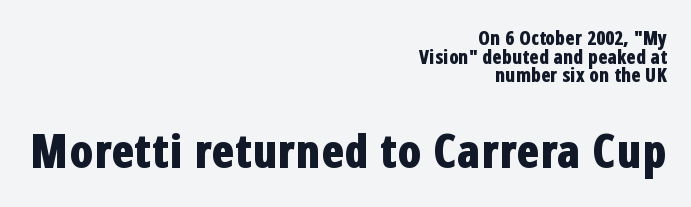
The image shows 47 px bold, condensed sans-serif type, upright; set right-aligned, tight line spacing (0.98x), normal letter spacing, not underlined; the second (bottom) block is 2.47x larger; low stroke contrast and a medium x-height.
